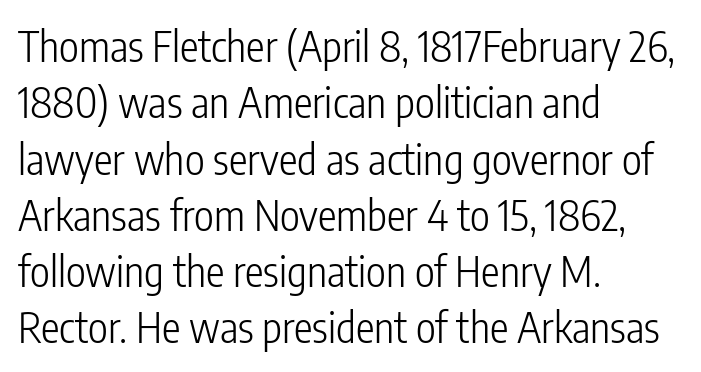
Note the varied advance widths — an 'i' is clearly narrower than an 'm'. Between one letter and the next there's only the usual sliver of space. Does the lettering tilt? It doesn't — this is upright. This rendering employs a face without finishing strokes, i.e., a sans-serif.
